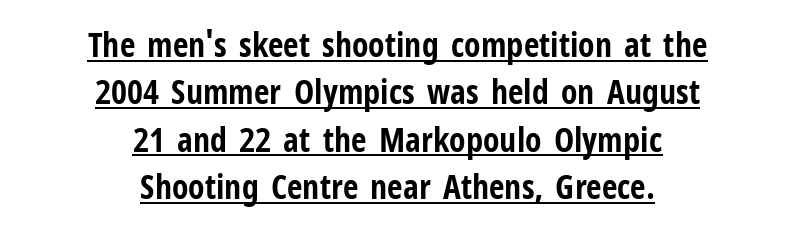
Q: Is the text bold? A: Yes.
Q: Is the text italic (slanted)? A: No, it is upright.
Q: Is the typeface a serif or a sans-serif typeface? A: Sans-serif.
Q: Is the text underlined? A: Yes.
Q: How is the paragraph aligned? A: Centered.
Q: Is the spacing between letters normal or unusually wide? A: Normal.
Q: Is the spacing between lines tight, normal or loose? A: Normal.
Q: Width (condensed, normal, or wide)? A: Condensed.
Q: Stroke contrast? A: Low.
Q: x-height? A: Medium.
Q: Monospaced? A: No.
